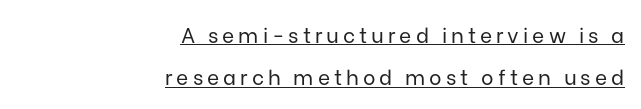
The image shows 21 px text type, upright; set right-aligned, loose line spacing (2.02x), underlined.
